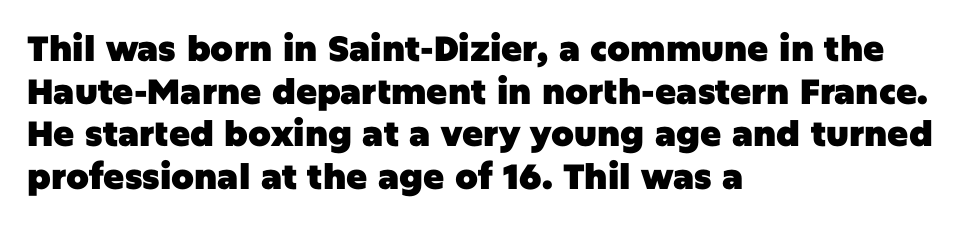
These lines are set flush left with a ragged right edge. Every letter is thick-stroked: bold, no question. Nobody touched the tracking dial on this one. The letters stand upright; this is a roman face. A typesetter would call this proportional, since set widths differ per character.
